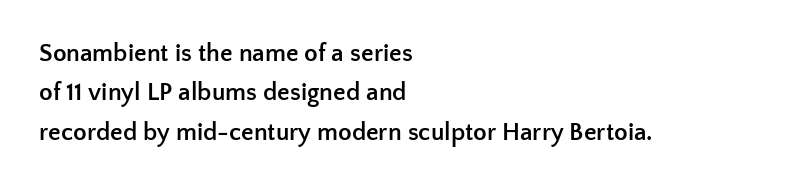
Q: Is the text bold? A: Yes.
Q: Is the text italic (slanted)? A: No, it is upright.
Q: Is the text underlined? A: No.
Q: How is the paragraph aligned? A: Left-aligned.
Q: Is the spacing between letters normal or unusually wide? A: Normal.
Q: Is the spacing between lines tight, normal or loose? A: Normal.
